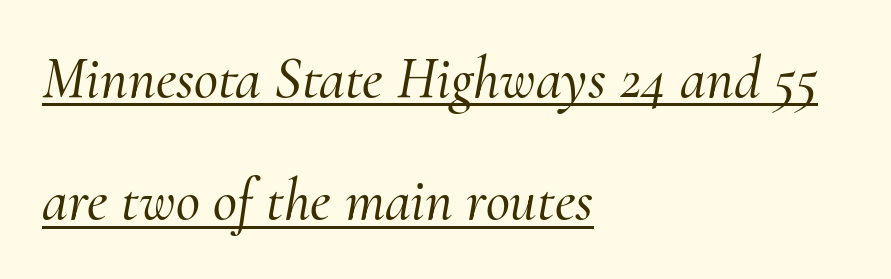
Q: Is the text italic (slanted)? A: Yes, it leans right by about 10 degrees.
Q: Is the typeface a serif or a sans-serif typeface? A: Serif.
Q: Is the text underlined? A: Yes.
Q: How is the paragraph aligned? A: Left-aligned.
Q: Is the spacing between letters normal or unusually wide? A: Normal.
Q: Is the spacing between lines tight, normal or loose? A: Loose.
Q: Width (condensed, normal, or wide)? A: Normal.
Q: Stroke contrast? A: Medium.
Q: x-height? A: Small.
Q: Monospaced? A: No.
